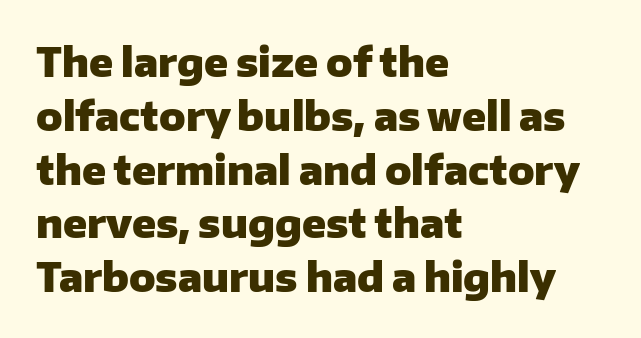
The type sits square on the baseline with zero lean. The specimen omits any rule beneath the text block's lines. The line texture is even and compact thanks to regular tracking. Short and long lines alike share a common starting point at left. A typesetter would call this proportional, since set widths differ per character.
